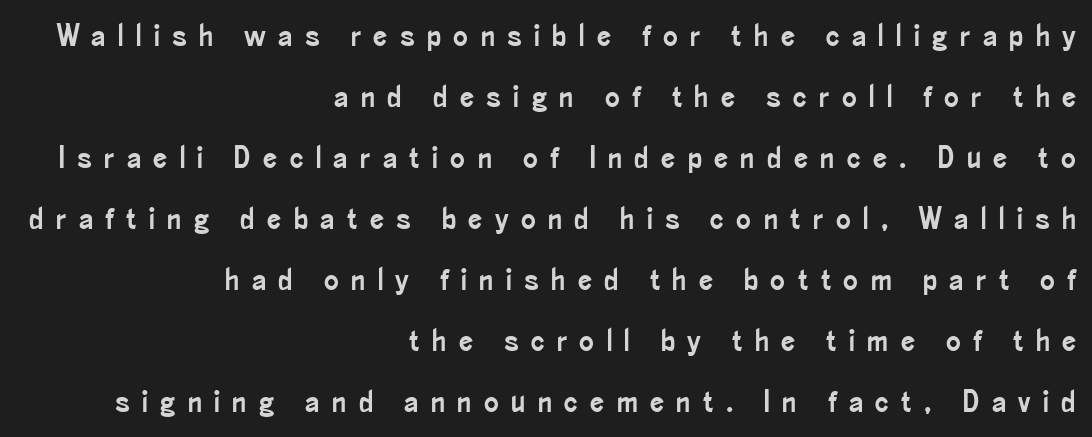
Italic: no, the glyphs are upright roman. The specimen omits any rule beneath the text block's lines. The rendering shows plain stroke endings on the letterforms — a sans-serif design. The passage shown is typed in a proportional face where columns would drift. The tracking jumps out immediately: characters are airy and widely separated. These lines are set flush right with a ragged left edge.
